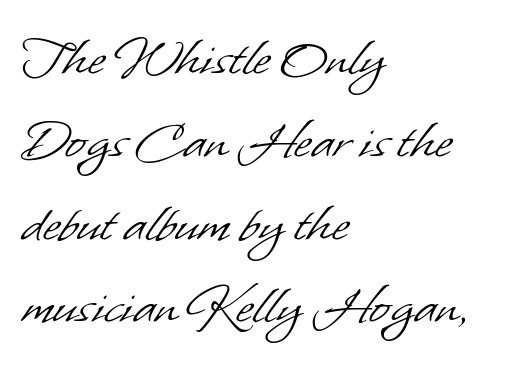
{"serif": "no", "bold": "no", "weight": "light", "width": "normal", "stroke_contrast": "low", "x_height": "small", "monospaced": "no", "underline": "no", "align": "left", "line_spacing": "normal", "line_spacing_ratio": 1.38, "letter_spacing": "normal", "letter_spacing_em": 0.0, "glyph_px": 60}
